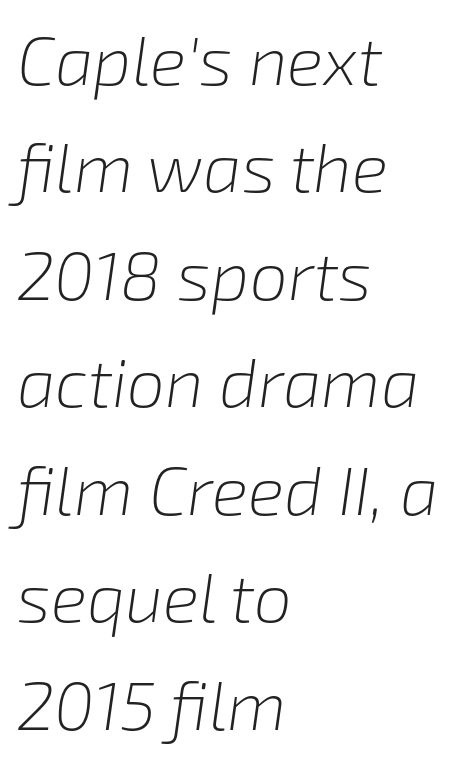
The baseline area is clear. Notice how descenders clear the ascenders below comfortably — that's standard leading. The face looks like a standard text weight, possibly lighter. You could not count columns in this text — the font is proportionally spaced. This sample uses an oblique cut, with every glyph tilted off the vertical. The letterforms sit shoulder to shoulder at normal distance.
